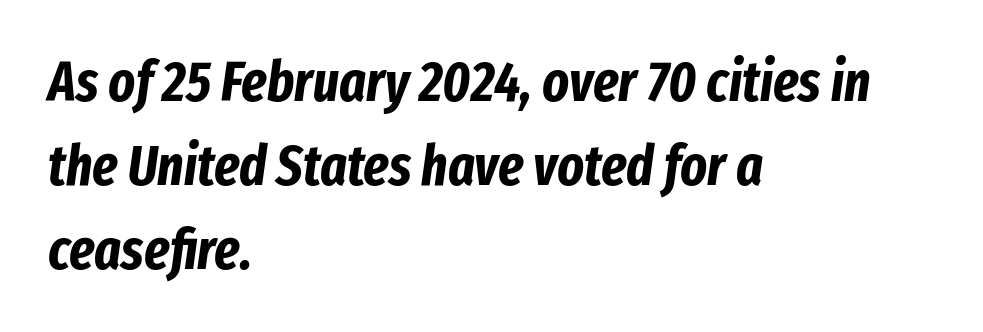
Q: Is the text bold? A: Yes.
Q: Is the text italic (slanted)? A: Yes, it leans right by about 8 degrees.
Q: Is the text underlined? A: No.
Q: How is the paragraph aligned? A: Left-aligned.
Q: Is the spacing between letters normal or unusually wide? A: Normal.
Q: Is the spacing between lines tight, normal or loose? A: Normal.
Q: Width (condensed, normal, or wide)? A: Condensed.
Q: Stroke contrast? A: Low.
Q: x-height? A: Medium.
Q: Monospaced? A: No.
